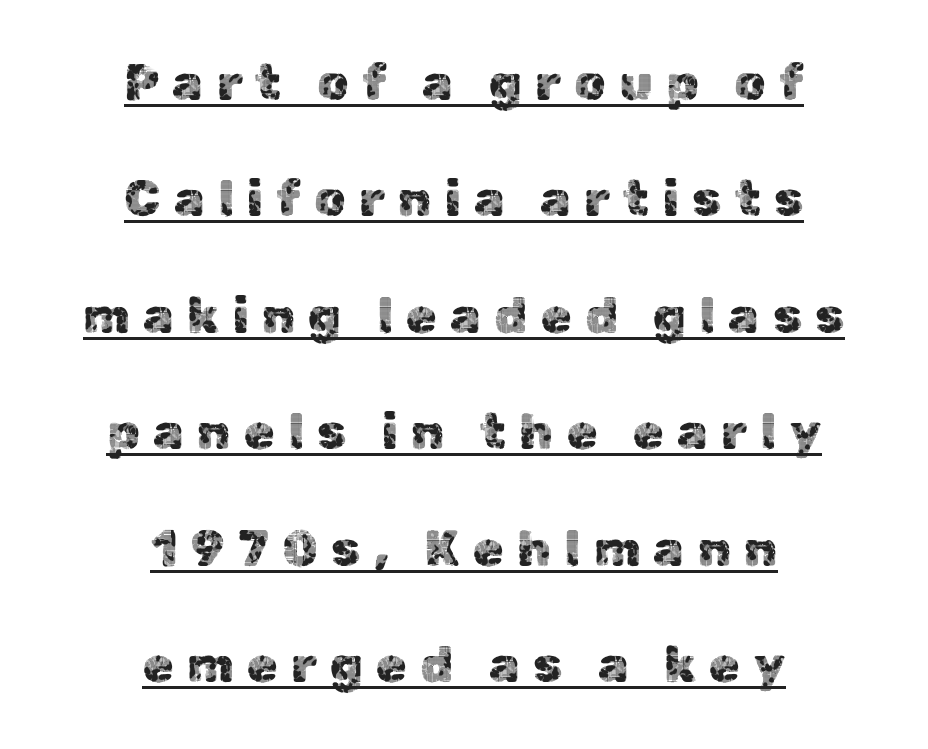
The image shows 50 px sans-serif type, upright; set centered, loose line spacing (2.33x), unusually wide letter spacing (+0.26 em), underlined; a medium x-height.
